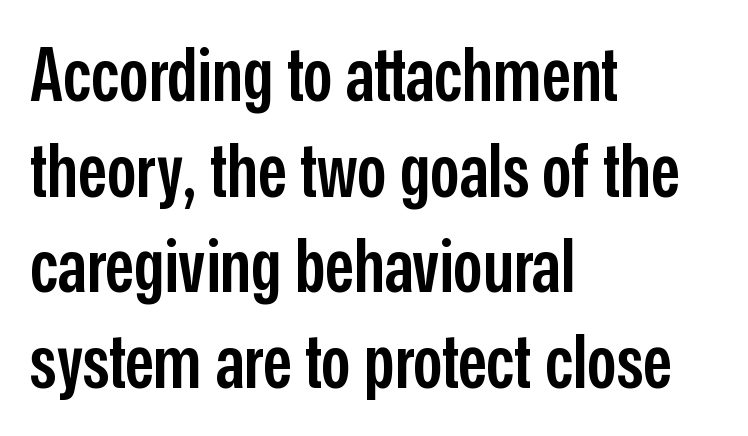
{"serif": "no", "italic": "no", "bold": "semi", "weight": "semibold", "width": "condensed", "stroke_contrast": "low", "x_height": "medium", "monospaced": "no", "underline": "no", "align": "left", "line_spacing": "normal", "line_spacing_ratio": 1.31, "letter_spacing": "normal", "letter_spacing_em": 0.0, "glyph_px": 73}
